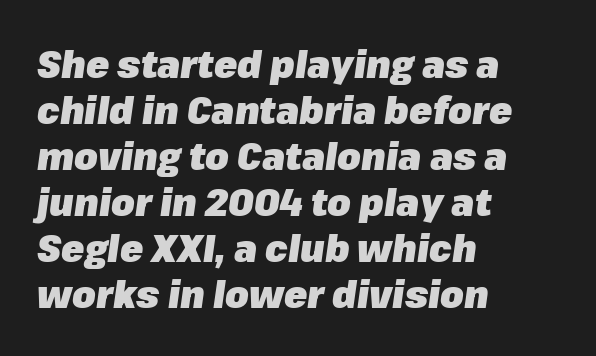
Q: Is the text bold? A: Yes.
Q: Is the text italic (slanted)? A: Yes, it leans right by about 8 degrees.
Q: Is the text underlined? A: No.
Q: How is the paragraph aligned? A: Left-aligned.
Q: Is the spacing between letters normal or unusually wide? A: Normal.
Q: Width (condensed, normal, or wide)? A: Normal.
Q: Stroke contrast? A: Low.
Q: x-height? A: Medium.
Q: Monospaced? A: No.
